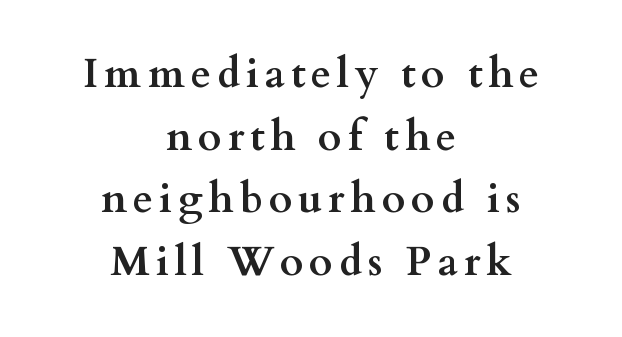
Typesetter's note: full bold, strokes at maximum text heaviness. The passage shown is typed in a proportional face where columns would drift. Font category for this specimen: serif. These lines were composed using upright roman letters. Letters rest on an invisible, unmarked baseline.
